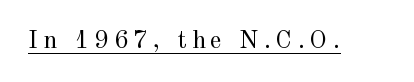
{"italic": "no", "bold": "no", "underline": "yes", "letter_spacing": "wide", "letter_spacing_em": 0.21, "glyph_px": 25}
